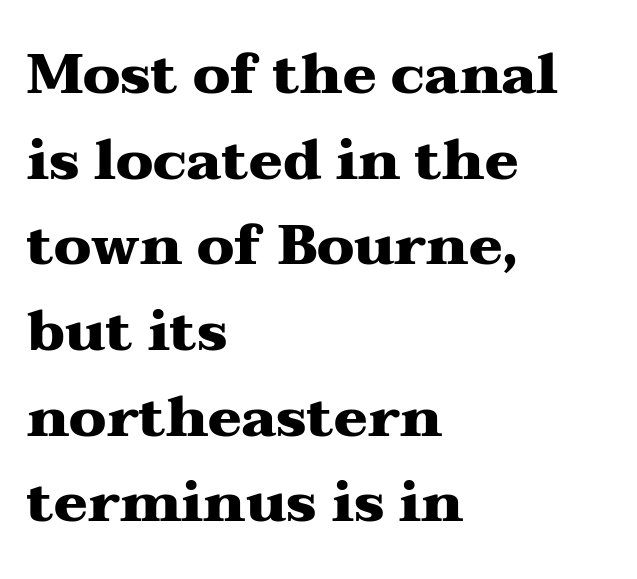
Q: Is the text bold? A: Yes.
Q: Is the text italic (slanted)? A: No, it is upright.
Q: Is the typeface a serif or a sans-serif typeface? A: Serif.
Q: Is the text underlined? A: No.
Q: How is the paragraph aligned? A: Left-aligned.
Q: Is the spacing between letters normal or unusually wide? A: Normal.
Q: Is the spacing between lines tight, normal or loose? A: Normal.
Q: Width (condensed, normal, or wide)? A: Wide.
Q: Stroke contrast? A: Medium.
Q: x-height? A: Medium.
Q: Monospaced? A: No.
